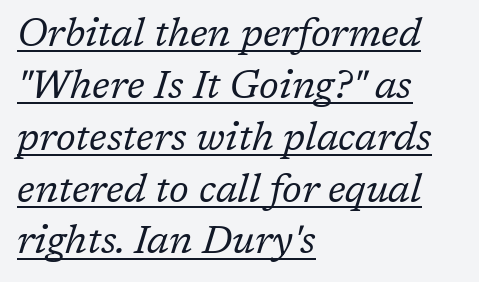
Q: Is the text bold? A: No.
Q: Is the text italic (slanted)? A: Yes, it leans right by about 17 degrees.
Q: Is the typeface a serif or a sans-serif typeface? A: Serif.
Q: Is the text underlined? A: Yes.
Q: How is the paragraph aligned? A: Left-aligned.
Q: Is the spacing between letters normal or unusually wide? A: Normal.
Q: Is the spacing between lines tight, normal or loose? A: Normal.
Q: Width (condensed, normal, or wide)? A: Normal.
Q: Stroke contrast? A: Low.
Q: x-height? A: Medium.
Q: Monospaced? A: No.
